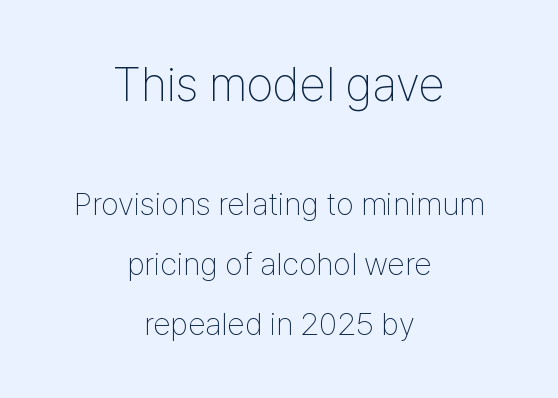
The image shows 48 px thin, condensed sans-serif type, upright; set centered, line spacing 1.88x, normal letter spacing, not underlined; the first (top) block is 1.5x larger; low stroke contrast and a medium x-height.
